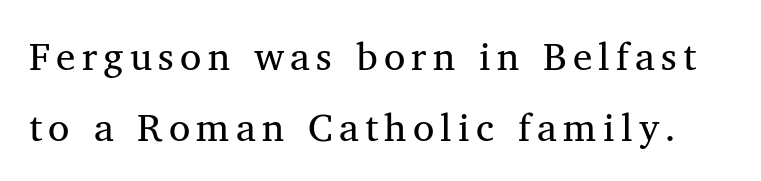
Q: Is the text bold? A: No.
Q: Is the text italic (slanted)? A: No, it is upright.
Q: Is the typeface a serif or a sans-serif typeface? A: Serif.
Q: Is the text underlined? A: No.
Q: Width (condensed, normal, or wide)? A: Normal.
Q: Stroke contrast? A: Medium.
Q: x-height? A: Medium.
Q: Monospaced? A: No.
